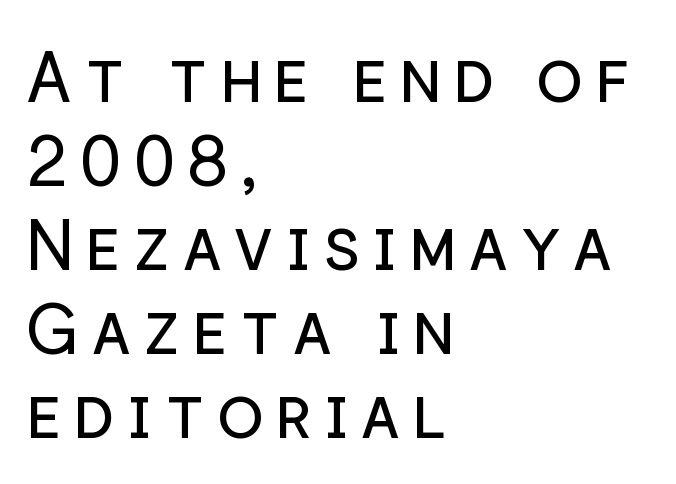
A clean baseline with only descenders dipping below it. Does the type have serifs? No, each stem ends abruptly. Each line starts at the same left margin while the right side varies. Here the designer chose a conventional face with non-uniform glyph widths.
